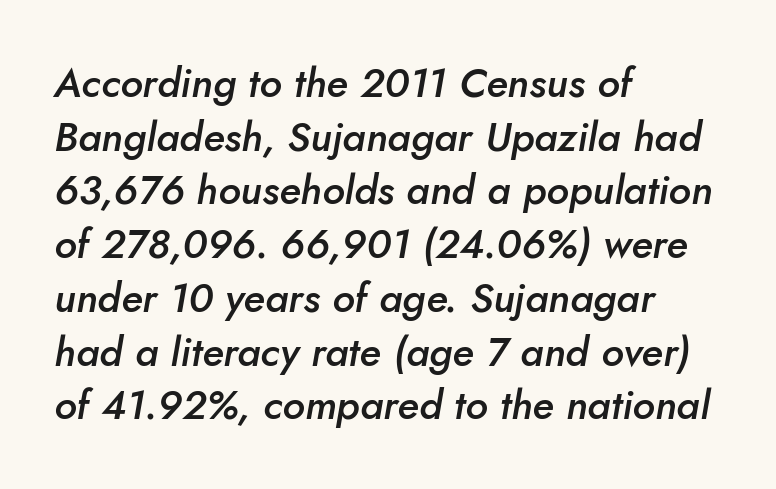
The image shows 41 px semibold type, italic (leaning right); set left-aligned, normal line spacing (1.31x), normal letter spacing, not underlined; low stroke contrast and a small x-height.
